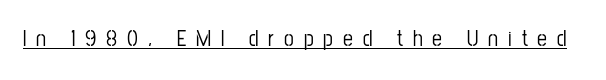
{"italic": "no", "underline": "yes", "letter_spacing": "wide", "letter_spacing_em": 0.45, "glyph_px": 22}
